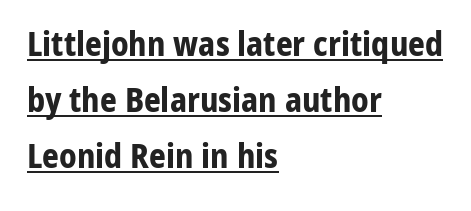
Left-aligned paragraph, ragged on the right. Think of a printed novel: that variable character pitch is what you see here. The lettering stays uniformly vertical, giving the passage a roman look. Notice how thick the strokes are: this is what a full bold looks like. The vertical gap from one line to the next is medium.
